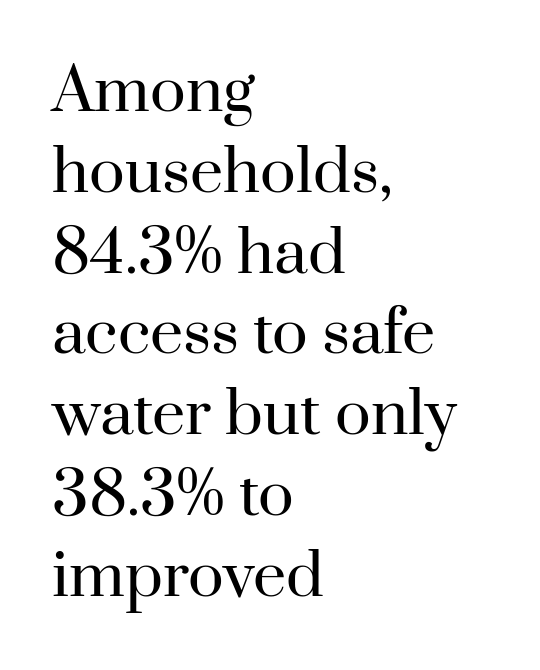
The image shows 59 px regular-weight serif type, upright; set left-aligned, normal line spacing (1.37x), normal letter spacing, not underlined; high stroke contrast and a small x-height.
